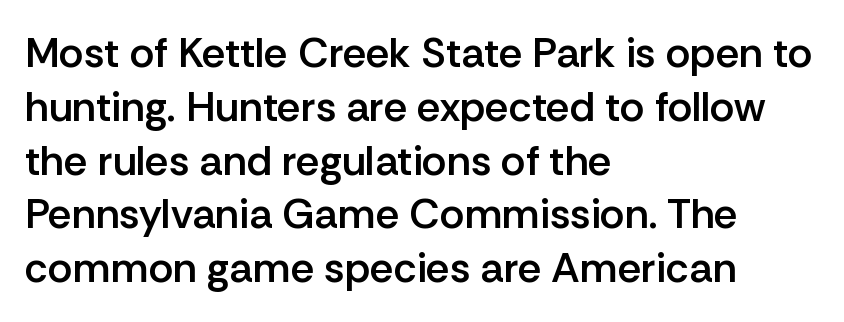
{"serif": "no", "italic": "no", "bold": "semi", "weight": "semibold", "width": "normal", "stroke_contrast": "low", "x_height": "medium", "monospaced": "no", "underline": "no", "align": "left", "line_spacing": "normal", "line_spacing_ratio": 1.28, "letter_spacing": "normal", "letter_spacing_em": 0.0, "glyph_px": 42}
